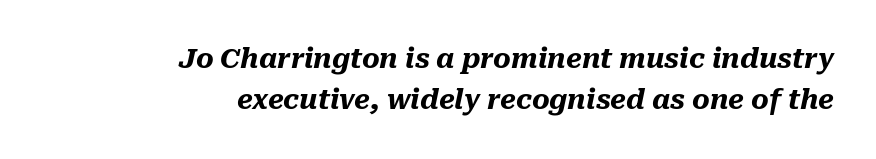
Q: Is the text bold? A: Yes.
Q: Is the text italic (slanted)? A: Yes, it leans right by about 10 degrees.
Q: Is the text underlined? A: No.
Q: How is the paragraph aligned? A: Right-aligned.
Q: Is the spacing between letters normal or unusually wide? A: Normal.
Q: Is the spacing between lines tight, normal or loose? A: Normal.
